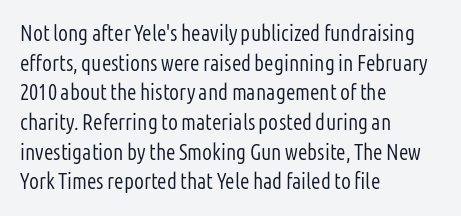
Unmarked baselines from the first word to the last. The designer left line spacing at the default. The rendering anchors every line to the left-hand side. The gaps between neighbouring characters are ordinary and unremarkable. The type sits square on the baseline with zero lean.
